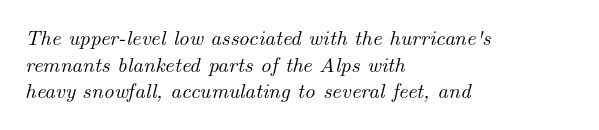
Q: Is the text italic (slanted)? A: Yes, it leans right by about 14 degrees.
Q: Is the text underlined? A: No.
Q: How is the paragraph aligned? A: Left-aligned.
Q: Is the spacing between letters normal or unusually wide? A: Normal.
Q: Is the spacing between lines tight, normal or loose? A: Normal.
